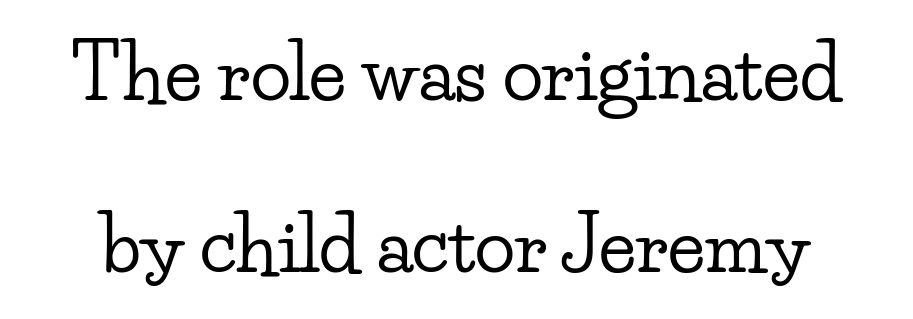
The image shows 75 px wide serif type, upright; set loose line spacing (2.3x), normal letter spacing, not underlined; low stroke contrast and a small x-height.
